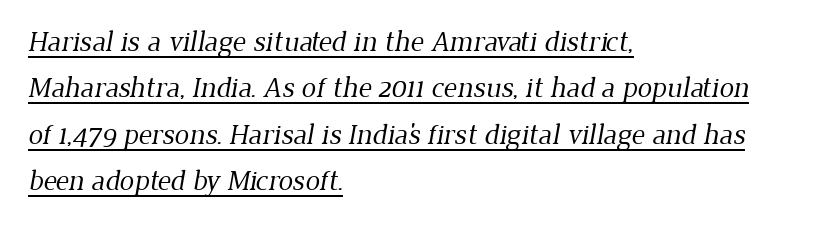
{"serif": "yes", "bold": "no", "weight": "regular", "width": "normal", "stroke_contrast": "low", "x_height": "medium", "monospaced": "no", "underline": "yes", "align": "left", "line_spacing": "normal", "line_spacing_ratio": 1.6, "letter_spacing": "normal", "letter_spacing_em": 0.0, "glyph_px": 29}
